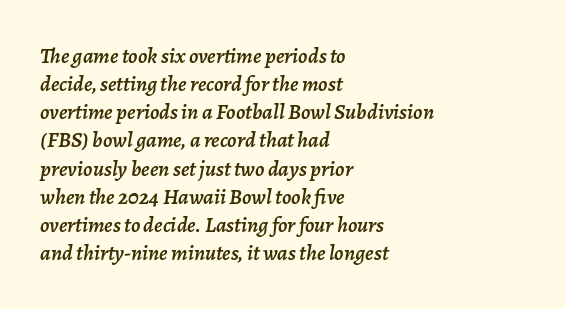
The text block is weighted toward the left margin, trailing off unevenly rightward. Descenders hang freely into open space. How would I describe the line gaps? Plain and ordinary. The passage shown leans; its letterforms are oblique. What stands out about the letter spacing? Nothing — it is the standard amount.
